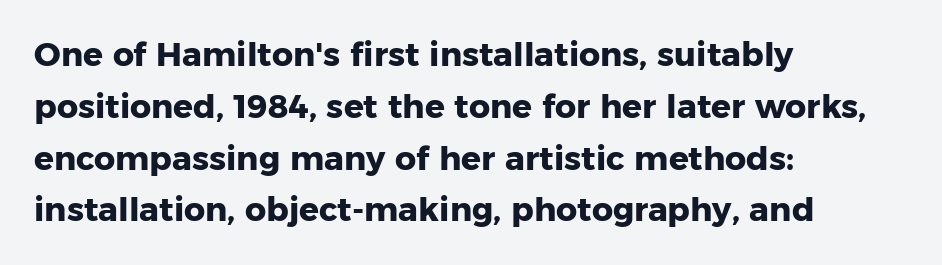
Notice how the stems are strictly vertical — no italics here. The rendering uses a moderate line-height, typical for paragraphs. Is the type bold? Yes — the strokes are clearly thick and heavy. The tracking reads as untouched default to a designer's eye. The strip under each line holds only bare page.
